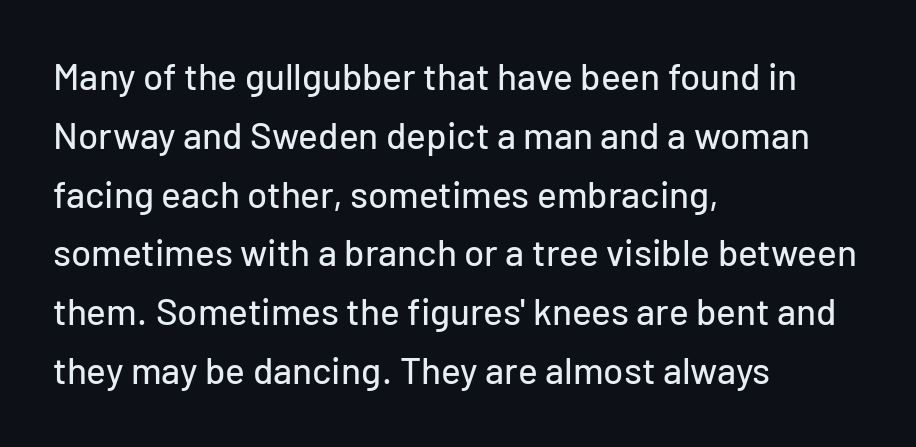
The image shows 37 px sans-serif type, upright; set left-aligned, normal line spacing (1.59x), normal letter spacing, not underlined; low stroke contrast and a medium x-height.
